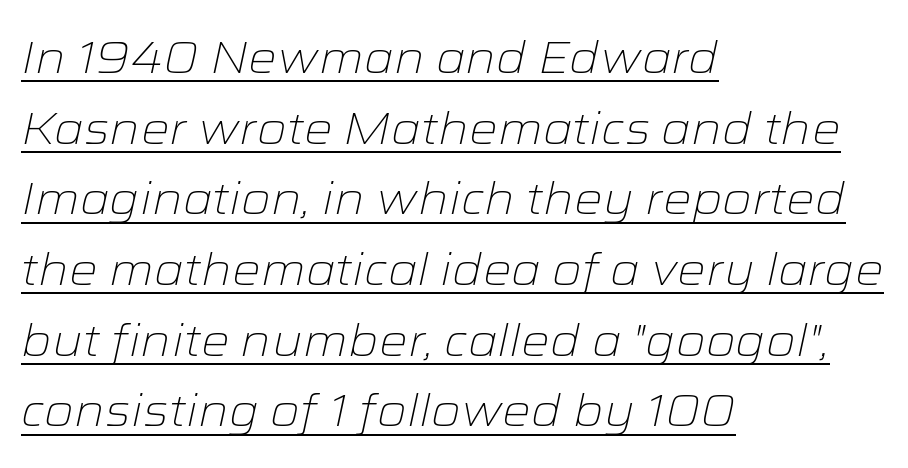
Spacing between characters is what you'd get straight out of the box. Proportional: the letters do not fall into vertical columns. The leading is moderate, giving the passage an even texture. Like a heading marked for emphasis, these lines bear an underscore. Compared with a typical body face, this is equally light or lighter still.
